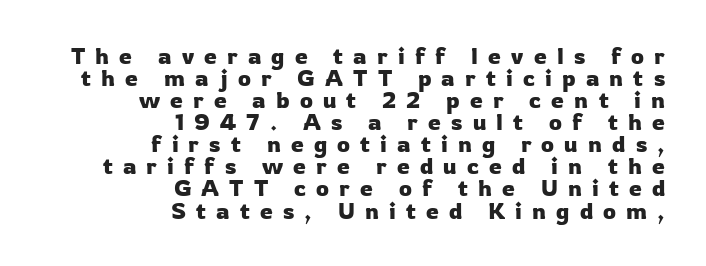
Q: Is the text italic (slanted)? A: No, it is upright.
Q: Is the text underlined? A: No.
Q: How is the paragraph aligned? A: Right-aligned.
Q: Is the spacing between letters normal or unusually wide? A: Unusually wide.
Q: Is the spacing between lines tight, normal or loose? A: Tight.
